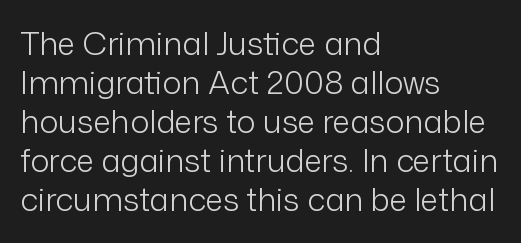
{"serif": "no", "italic": "no", "bold": "no", "weight": "light", "width": "normal", "stroke_contrast": "low", "x_height": "medium", "monospaced": "no", "underline": "no", "align": "left", "line_spacing_ratio": 1.22, "letter_spacing": "normal", "letter_spacing_em": 0.0, "glyph_px": 32}
